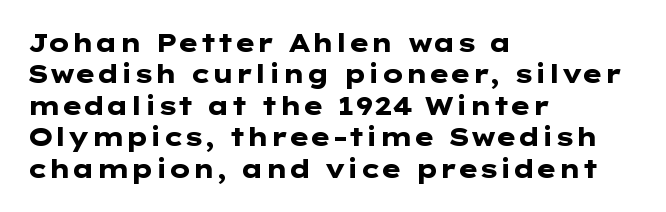
{"italic": "no", "bold": "yes", "underline": "no", "align": "left", "line_spacing": "normal", "line_spacing_ratio": 1.26, "letter_spacing": "normal", "letter_spacing_em": 0.0, "glyph_px": 25}
